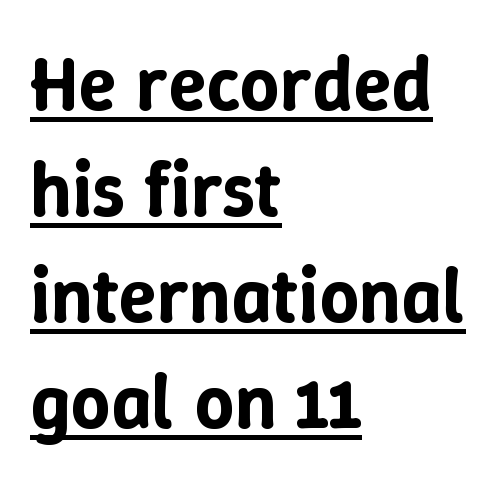
Q: Is the text italic (slanted)? A: No, it is upright.
Q: Is the text underlined? A: Yes.
Q: How is the paragraph aligned? A: Left-aligned.
Q: Is the spacing between letters normal or unusually wide? A: Normal.
Q: Is the spacing between lines tight, normal or loose? A: Normal.
Q: Width (condensed, normal, or wide)? A: Normal.
Q: Stroke contrast? A: Low.
Q: x-height? A: Medium.
Q: Monospaced? A: No.
